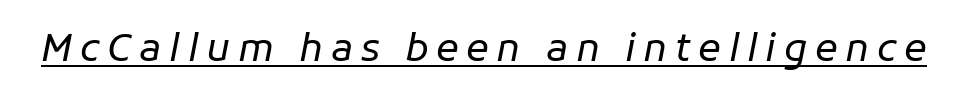
{"italic": "yes", "lean": "right", "slant_degrees": 11, "bold": "no", "weight": "regular", "width": "normal", "stroke_contrast": "low", "x_height": "medium", "monospaced": "no", "underline": "yes", "letter_spacing": "wide", "letter_spacing_em": 0.2, "glyph_px": 38}
